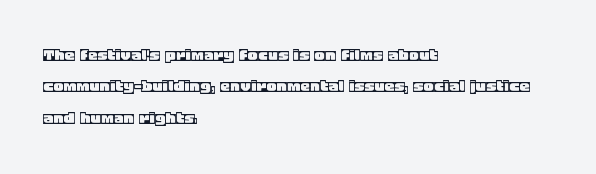
The image shows 20 px text type, upright; set left-aligned, normal line spacing (1.57x), normal letter spacing, not underlined.
